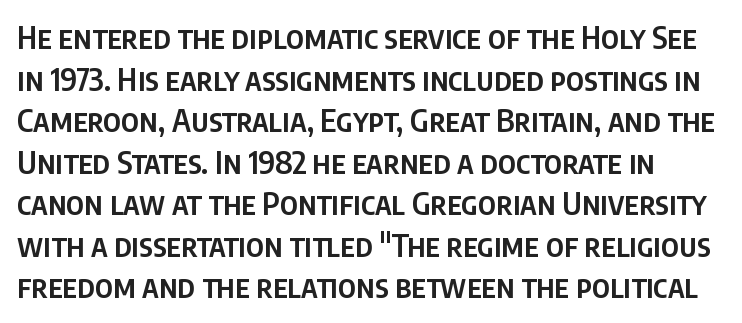
Q: Is the text bold? A: Semi-bold.
Q: Is the text italic (slanted)? A: No, it is upright.
Q: Is the typeface a serif or a sans-serif typeface? A: Sans-serif.
Q: Is the text underlined? A: No.
Q: Is the spacing between letters normal or unusually wide? A: Normal.
Q: Is the spacing between lines tight, normal or loose? A: Normal.
Q: Width (condensed, normal, or wide)? A: Condensed.
Q: Stroke contrast? A: Low.
Q: x-height? A: Large.
Q: Monospaced? A: No.
